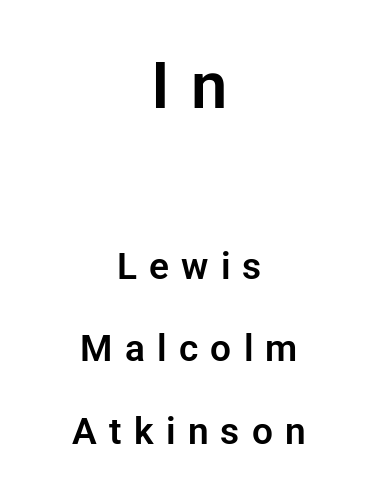
Q: Is the text italic (slanted)? A: No, it is upright.
Q: Is the typeface a serif or a sans-serif typeface? A: Sans-serif.
Q: Is the text underlined? A: No.
Q: How is the paragraph aligned? A: Centered.
Q: Is the spacing between letters normal or unusually wide? A: Unusually wide.
Q: Is the spacing between lines tight, normal or loose? A: Loose.
Q: Which block of text is set in a larger size, the first (top) or the second (bottom)? A: The first (top) one.
Q: Width (condensed, normal, or wide)? A: Normal.
Q: Stroke contrast? A: Low.
Q: x-height? A: Medium.
Q: Monospaced? A: No.
